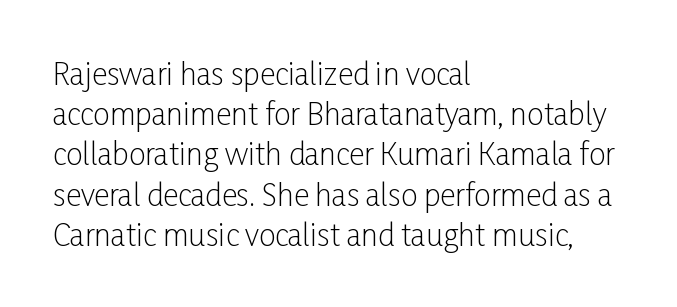
Q: Is the text bold? A: No.
Q: Is the text italic (slanted)? A: No, it is upright.
Q: Is the typeface a serif or a sans-serif typeface? A: Sans-serif.
Q: Is the text underlined? A: No.
Q: How is the paragraph aligned? A: Left-aligned.
Q: Is the spacing between letters normal or unusually wide? A: Normal.
Q: Is the spacing between lines tight, normal or loose? A: Normal.
Q: Width (condensed, normal, or wide)? A: Condensed.
Q: Stroke contrast? A: Low.
Q: x-height? A: Medium.
Q: Monospaced? A: No.
